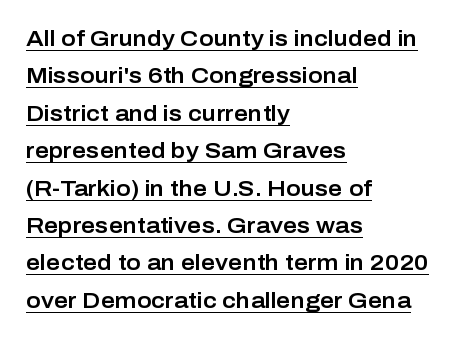
Q: Is the text italic (slanted)? A: No, it is upright.
Q: Is the text underlined? A: Yes.
Q: How is the paragraph aligned? A: Left-aligned.
Q: Is the spacing between letters normal or unusually wide? A: Normal.
Q: Is the spacing between lines tight, normal or loose? A: Normal.
